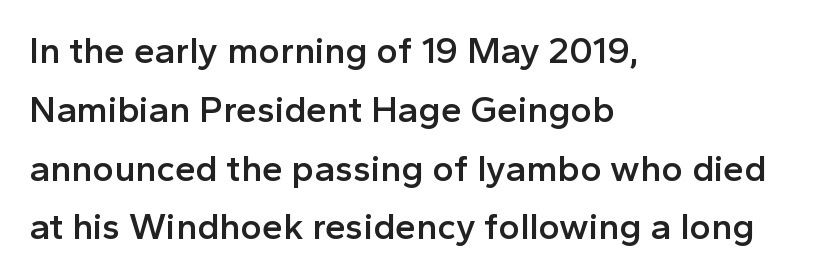
{"serif": "no", "italic": "no", "bold": "semi", "weight": "semibold", "width": "normal", "x_height": "medium", "monospaced": "no", "underline": "no", "align": "left", "line_spacing": "normal", "line_spacing_ratio": 1.59, "letter_spacing": "normal", "letter_spacing_em": 0.0, "glyph_px": 37}
